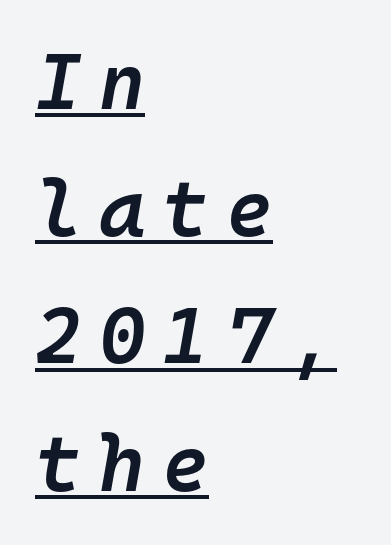
The setting favours the left margin, as ordinary paragraphs usually do. Is there much room between lines? A standard amount, neither cramped nor airy. The letters march in equal steps, a hallmark of fixed-pitch type. Emphasis by weight is partial: semibold. Characters are canted at an angle relative to the baseline's perpendicular. Compared with undecorated copy, this sample adds a rule below the words.
